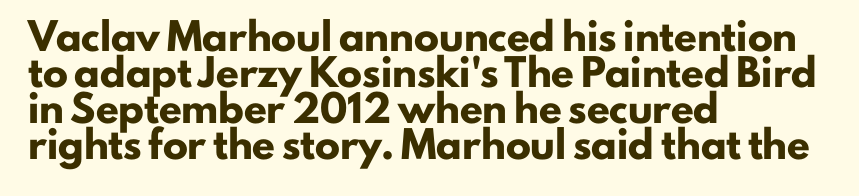
Q: Is the text bold? A: Yes.
Q: Is the text italic (slanted)? A: No, it is upright.
Q: Is the text underlined? A: No.
Q: How is the paragraph aligned? A: Left-aligned.
Q: Is the spacing between letters normal or unusually wide? A: Normal.
Q: Is the spacing between lines tight, normal or loose? A: Normal.
